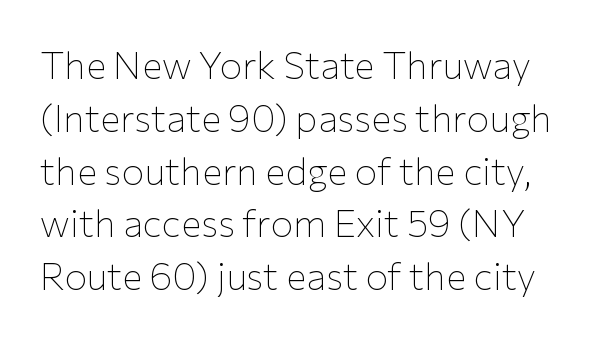
{"serif": "no", "italic": "no", "bold": "no", "weight": "thin", "width": "normal", "stroke_contrast": "low", "x_height": "medium", "monospaced": "no", "underline": "no", "line_spacing": "normal", "line_spacing_ratio": 1.39, "letter_spacing": "normal", "letter_spacing_em": 0.0, "glyph_px": 38}
